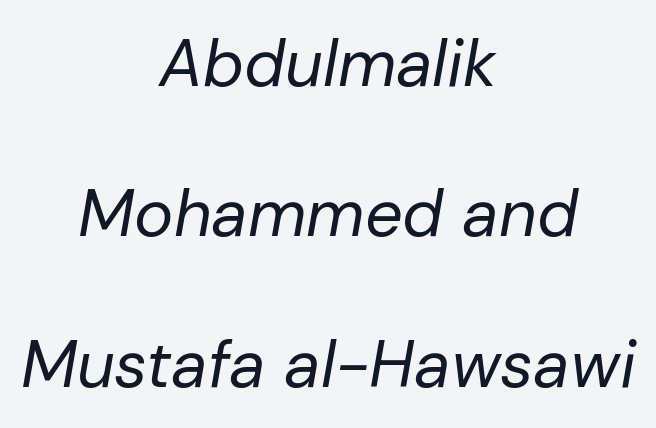
Q: Is the text bold? A: No.
Q: Is the text italic (slanted)? A: Yes, it leans right by about 10 degrees.
Q: Is the text underlined? A: No.
Q: How is the paragraph aligned? A: Centered.
Q: Is the spacing between letters normal or unusually wide? A: Normal.
Q: Is the spacing between lines tight, normal or loose? A: Loose.
Q: Width (condensed, normal, or wide)? A: Normal.
Q: Stroke contrast? A: Low.
Q: x-height? A: Medium.
Q: Monospaced? A: No.
